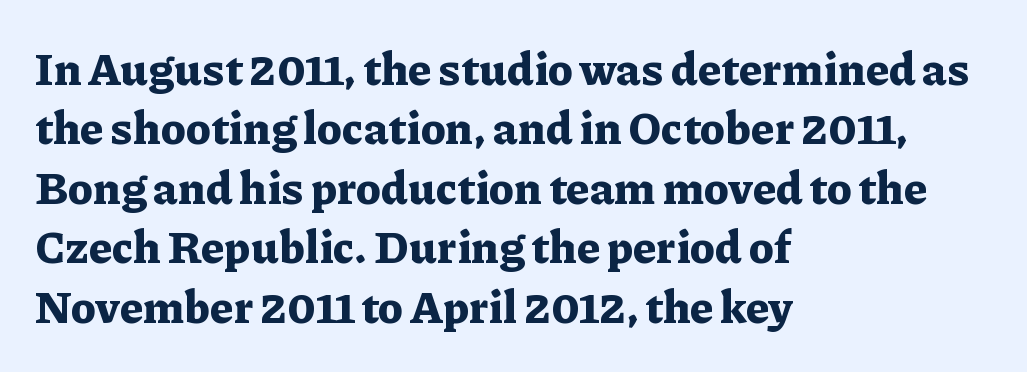
{"serif": "yes", "italic": "no", "bold": "yes", "weight": "bold", "width": "normal", "stroke_contrast": "low", "x_height": "medium", "monospaced": "no", "underline": "no", "align": "left", "line_spacing": "normal", "line_spacing_ratio": 1.32, "letter_spacing": "normal", "letter_spacing_em": 0.0, "glyph_px": 45}
